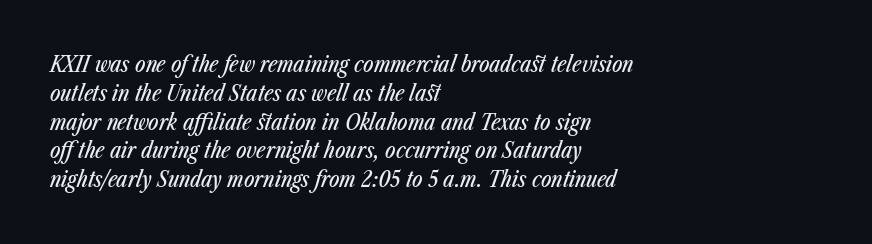
{"italic": "yes", "lean": "right", "slant_degrees": 23, "underline": "no", "align": "left", "line_spacing": "normal", "line_spacing_ratio": 1.31, "letter_spacing": "normal", "letter_spacing_em": 0.0, "glyph_px": 22}
